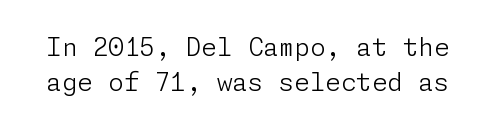
{"italic": "no", "bold": "no", "underline": "no", "line_spacing": "normal", "line_spacing_ratio": 1.39, "letter_spacing": "normal", "letter_spacing_em": 0.0, "glyph_px": 25}
